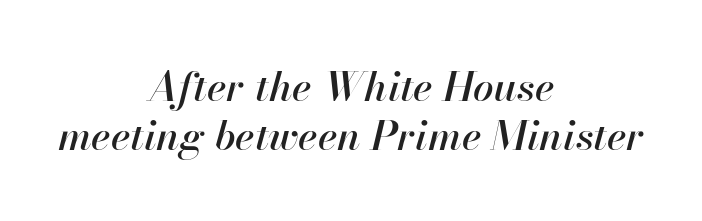
{"italic": "yes", "lean": "right", "slant_degrees": 13, "width": "normal", "stroke_contrast": "high", "x_height": "small", "monospaced": "no", "underline": "no", "align": "center", "line_spacing_ratio": 1.19, "letter_spacing": "normal", "letter_spacing_em": 0.0, "glyph_px": 41}
